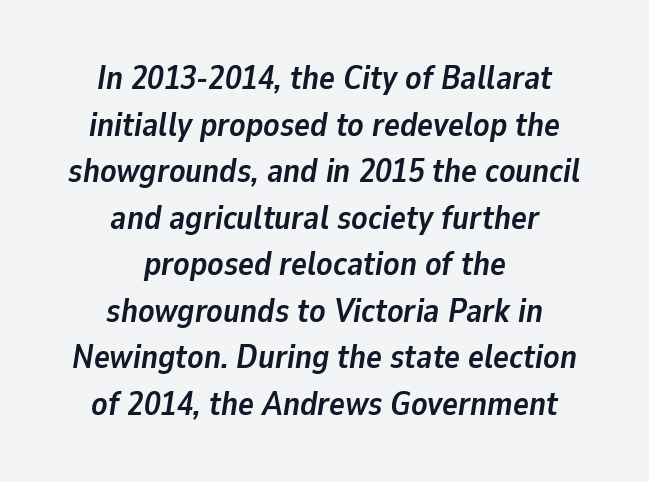
Q: Is the text bold? A: Yes.
Q: Is the text italic (slanted)? A: Yes, it leans right by about 9 degrees.
Q: Is the text underlined? A: No.
Q: How is the paragraph aligned? A: Centered.
Q: Is the spacing between letters normal or unusually wide? A: Normal.
Q: Is the spacing between lines tight, normal or loose? A: Normal.
Q: Width (condensed, normal, or wide)? A: Normal.
Q: Stroke contrast? A: Low.
Q: x-height? A: Medium.
Q: Monospaced? A: No.
